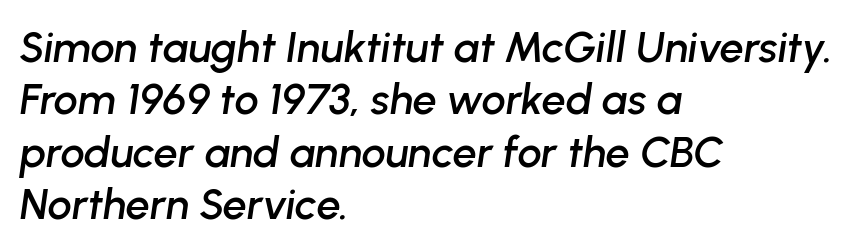
The image shows 43 px text type, italic (leaning right); set left-aligned, line spacing 1.22x, normal letter spacing, not underlined; low stroke contrast and a medium x-height.
